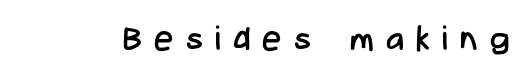
A sans-serif font was chosen for this passage. Stroke thickness stays within the range of a standard reading face or lighter. The passage shown has open, widely tracked lettering throughout. A roman cut, with each character standing at attention. The glyphs are unaccompanied by any horizontal stroke below them.
